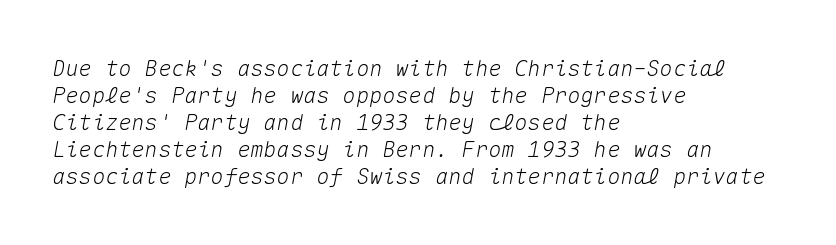
Q: Is the text italic (slanted)? A: Yes, it leans right by about 10 degrees.
Q: Is the text underlined? A: No.
Q: How is the paragraph aligned? A: Left-aligned.
Q: Is the spacing between letters normal or unusually wide? A: Normal.
